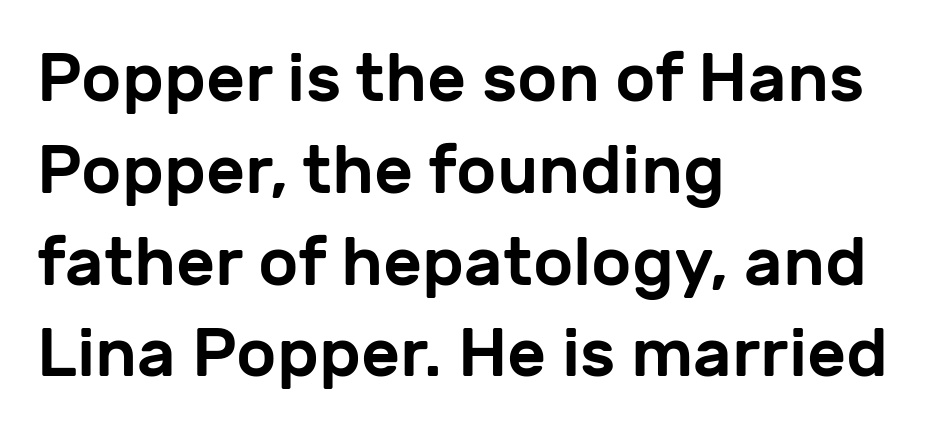
The image shows 68 px sans-serif type, upright; set left-aligned, normal line spacing (1.35x), normal letter spacing, not underlined; low stroke contrast and a medium x-height.
